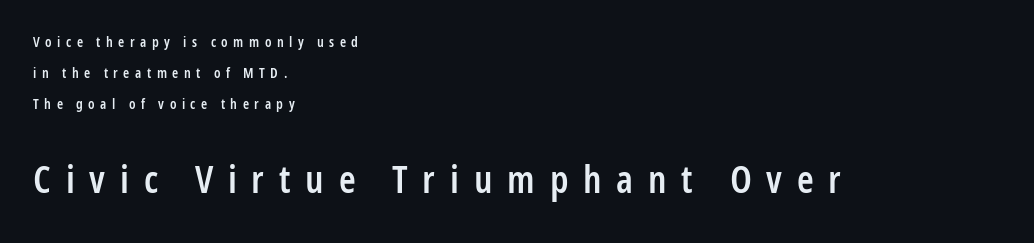
Q: Is the text bold? A: Semi-bold.
Q: Is the text italic (slanted)? A: No, it is upright.
Q: Is the typeface a serif or a sans-serif typeface? A: Sans-serif.
Q: Is the text underlined? A: No.
Q: How is the paragraph aligned? A: Left-aligned.
Q: Is the spacing between letters normal or unusually wide? A: Unusually wide.
Q: Is the spacing between lines tight, normal or loose? A: Loose.
Q: Which block of text is set in a larger size, the first (top) or the second (bottom)? A: The second (bottom) one.
Q: Width (condensed, normal, or wide)? A: Condensed.
Q: Stroke contrast? A: Low.
Q: x-height? A: Medium.
Q: Monospaced? A: No.
